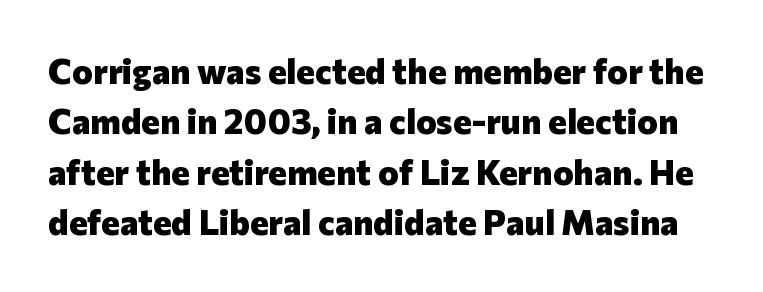
Q: Is the text bold? A: Yes.
Q: Is the text italic (slanted)? A: No, it is upright.
Q: Is the typeface a serif or a sans-serif typeface? A: Sans-serif.
Q: Is the text underlined? A: No.
Q: Is the spacing between letters normal or unusually wide? A: Normal.
Q: Is the spacing between lines tight, normal or loose? A: Normal.
Q: Width (condensed, normal, or wide)? A: Normal.
Q: Stroke contrast? A: Low.
Q: x-height? A: Medium.
Q: Monospaced? A: No.
